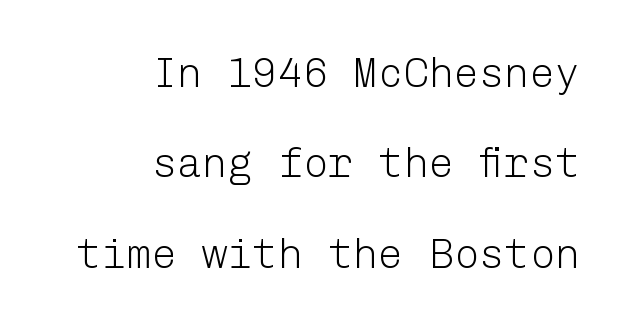
The image shows 42 px light sans-serif type, upright; set right-aligned, loose line spacing (2.15x), normal letter spacing, not underlined; low stroke contrast and a medium x-height.
